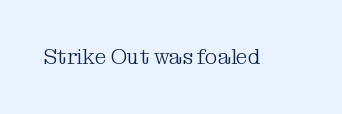
Q: Is the text bold? A: No.
Q: Is the text italic (slanted)? A: No, it is upright.
Q: Is the text underlined? A: No.
Q: Is the spacing between letters normal or unusually wide? A: Normal.
